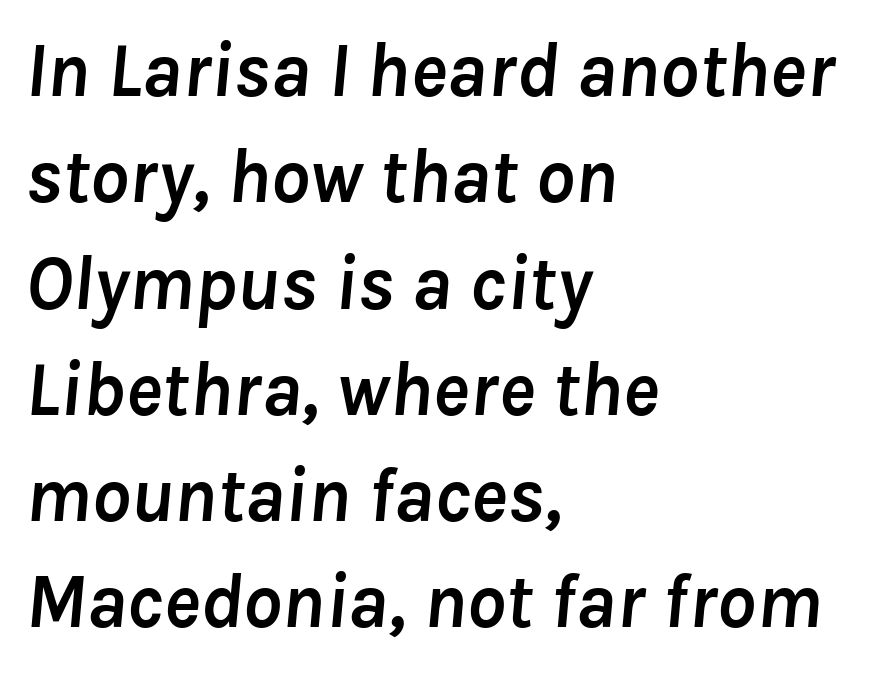
The image shows 77 px semibold type, italic (leaning right); set left-aligned, normal line spacing (1.38x), normal letter spacing, not underlined; low stroke contrast and a medium x-height.
